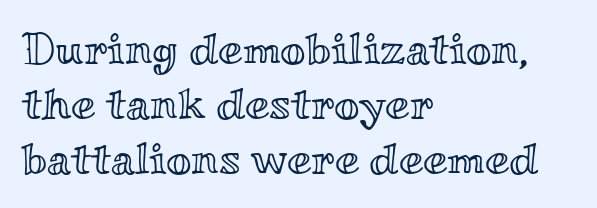
{"italic": "no", "width": "wide", "x_height": "small", "monospaced": "no", "underline": "no", "align": "left", "line_spacing": "normal", "line_spacing_ratio": 1.25, "letter_spacing": "normal", "letter_spacing_em": 0.0, "glyph_px": 44}
